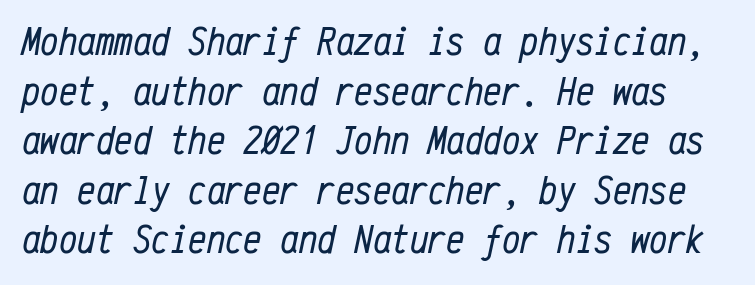
{"italic": "yes", "lean": "right", "slant_degrees": 12, "bold": "no", "weight": "regular", "width": "condensed", "stroke_contrast": "low", "x_height": "medium", "monospaced": "yes", "underline": "no", "line_spacing_ratio": 1.21, "letter_spacing": "normal", "letter_spacing_em": 0.0, "glyph_px": 41}
